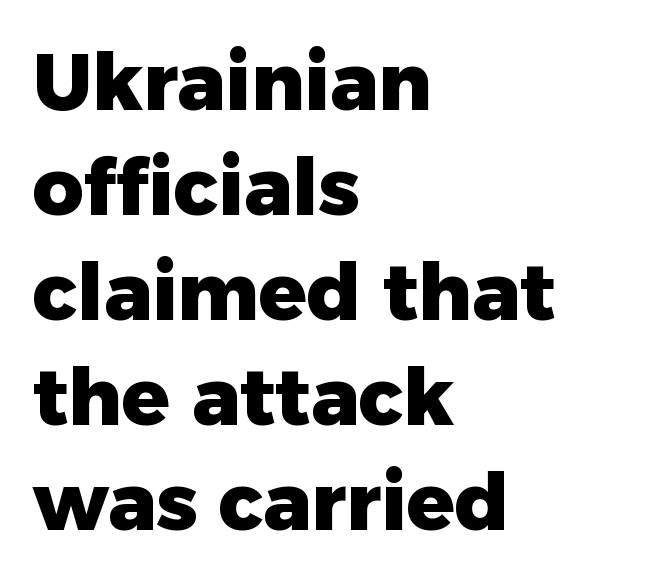
When letters stand straight like this, we call the style roman or upright. Does the weight exceed regular? Yes, all the way to bold. The rag falls on the right side of this text block. The face used here is a sans, in the tradition of grotesques and geometrics. Caption: standard tracking, unaltered. The foot of each line stays bare and open.
